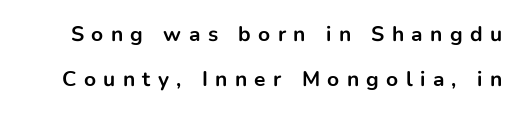
Unlike italic type, these characters show no tilt at all. Unmarked baselines from the first word to the last. Each word looks stretched out because of the extra space between its letters. If you measured baseline to baseline, you'd find a long distance. These lines carry a lot of weight — the face is fully bold.
